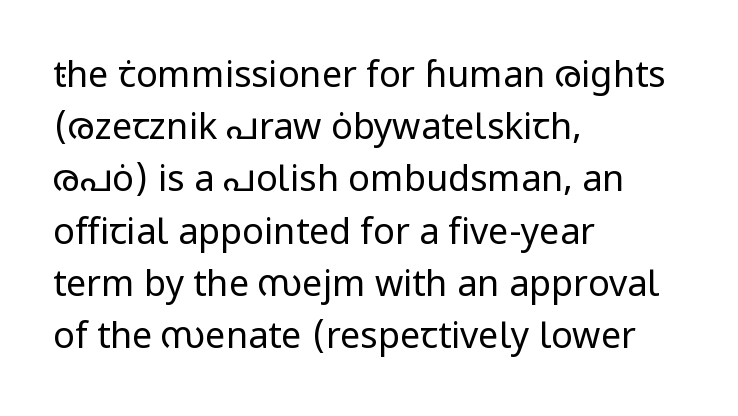
Q: Is the text bold? A: No.
Q: Is the text italic (slanted)? A: No, it is upright.
Q: Is the typeface a serif or a sans-serif typeface? A: Sans-serif.
Q: Is the text underlined? A: No.
Q: How is the paragraph aligned? A: Left-aligned.
Q: Is the spacing between letters normal or unusually wide? A: Normal.
Q: Is the spacing between lines tight, normal or loose? A: Normal.
Q: Width (condensed, normal, or wide)? A: Normal.
Q: Stroke contrast? A: Low.
Q: x-height? A: Medium.
Q: Monospaced? A: No.
